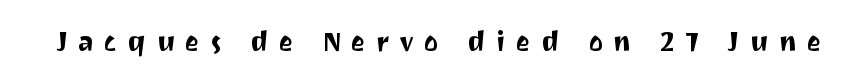
The specimen reads as upright at a glance. The face used here is rendered with a markedly widened letterfit. Beneath every word, the page is bare.
